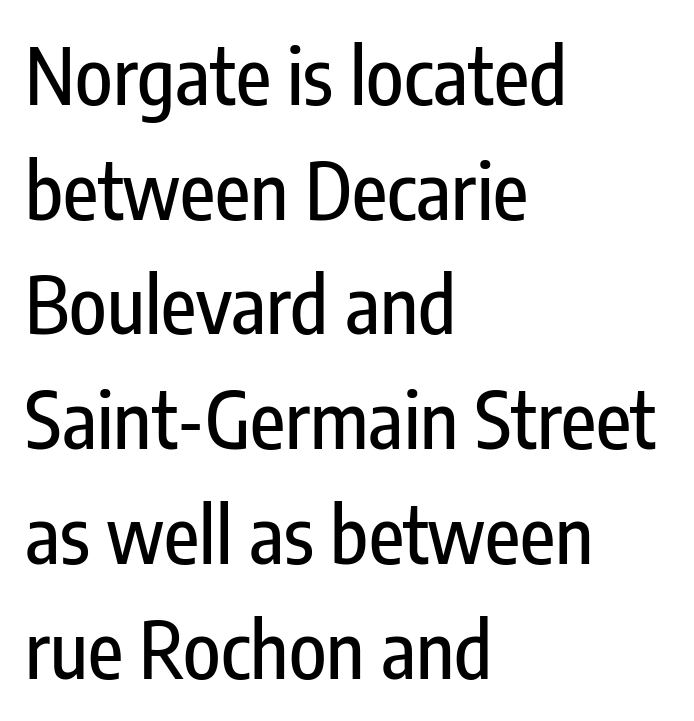
The image shows 77 px condensed sans-serif type, upright; set left-aligned, normal line spacing (1.49x), normal letter spacing, not underlined; low stroke contrast and a medium x-height.
